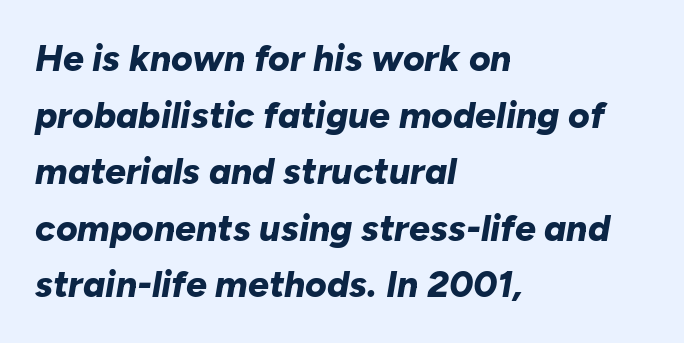
Q: Is the text bold? A: Yes.
Q: Is the text italic (slanted)? A: Yes, it leans right by about 10 degrees.
Q: Is the text underlined? A: No.
Q: How is the paragraph aligned? A: Left-aligned.
Q: Is the spacing between letters normal or unusually wide? A: Normal.
Q: Is the spacing between lines tight, normal or loose? A: Normal.
Q: Width (condensed, normal, or wide)? A: Normal.
Q: Stroke contrast? A: Low.
Q: x-height? A: Medium.
Q: Monospaced? A: No.
